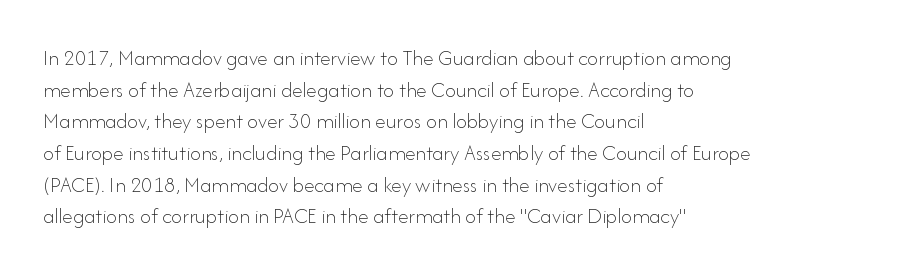
The image shows 22 px text type, upright; set left-aligned, normal line spacing (1.44x), normal letter spacing, not underlined.
